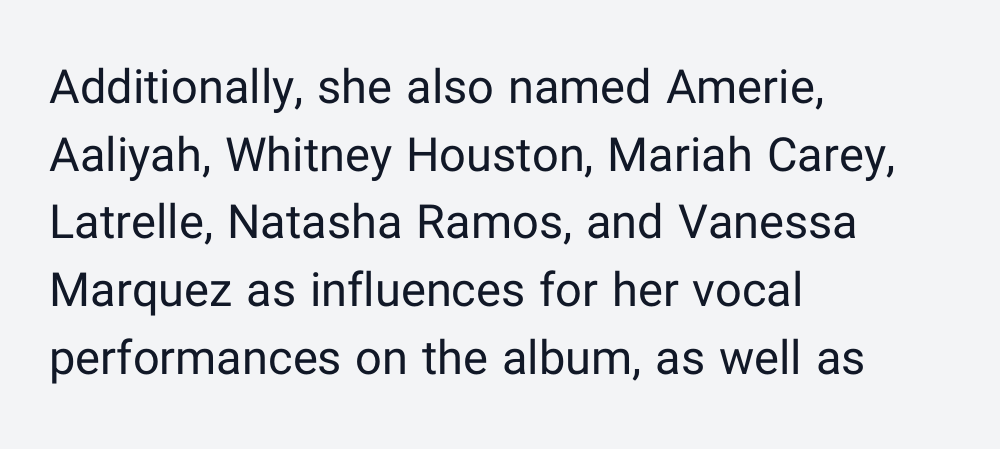
Counters stay open thanks to moderate or lighter strokes. Where is the straight margin? On the left. Descenders are the only things crossing below the line. The passage shown is typeset with a sans-serif family. A typesetter would call this zero additional tracking.
